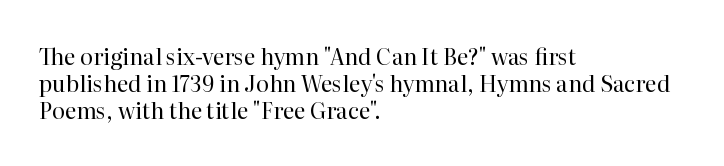
Q: Is the text bold? A: No.
Q: Is the text italic (slanted)? A: No, it is upright.
Q: Is the text underlined? A: No.
Q: How is the paragraph aligned? A: Left-aligned.
Q: Is the spacing between letters normal or unusually wide? A: Normal.
